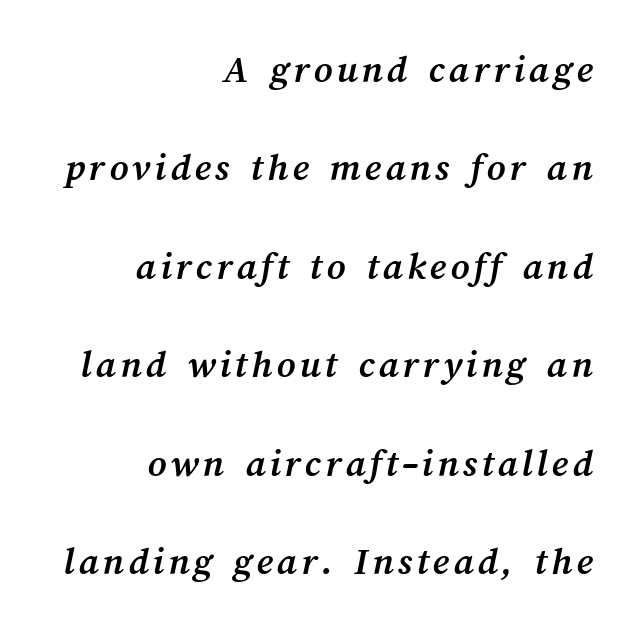
Q: Is the text bold? A: Yes.
Q: Is the text underlined? A: No.
Q: How is the paragraph aligned? A: Right-aligned.
Q: Is the spacing between lines tight, normal or loose? A: Loose.
Q: Width (condensed, normal, or wide)? A: Normal.
Q: Stroke contrast? A: Medium.
Q: x-height? A: Medium.
Q: Monospaced? A: No.
